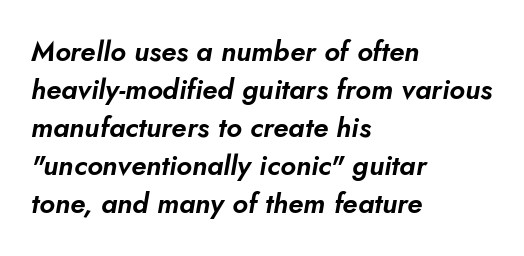
{"italic": "yes", "lean": "right", "slant_degrees": 5, "width": "normal", "stroke_contrast": "low", "x_height": "small", "monospaced": "no", "underline": "no", "align": "left", "line_spacing": "normal", "line_spacing_ratio": 1.36, "letter_spacing": "normal", "letter_spacing_em": 0.0, "glyph_px": 28}
